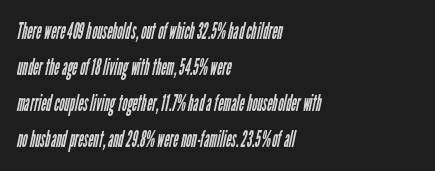
The strokes are not fattened; the text isn't bold. Interline gaps are of average width in this sample. The paragraph has a hard left edge and a soft right edge. The baseline area is clear. The rendering keeps characters at their native spacing.
